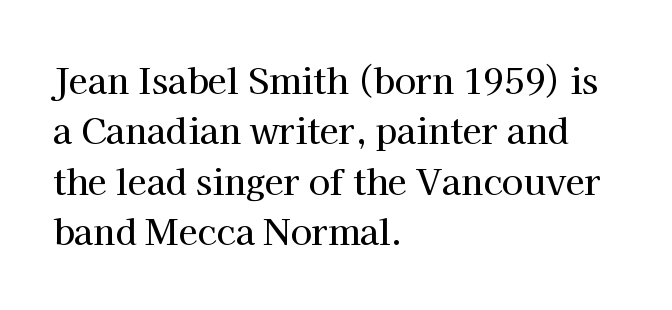
The image shows 35 px serif type, upright; set left-aligned, normal line spacing (1.44x), normal letter spacing, not underlined; high stroke contrast and a medium x-height.
